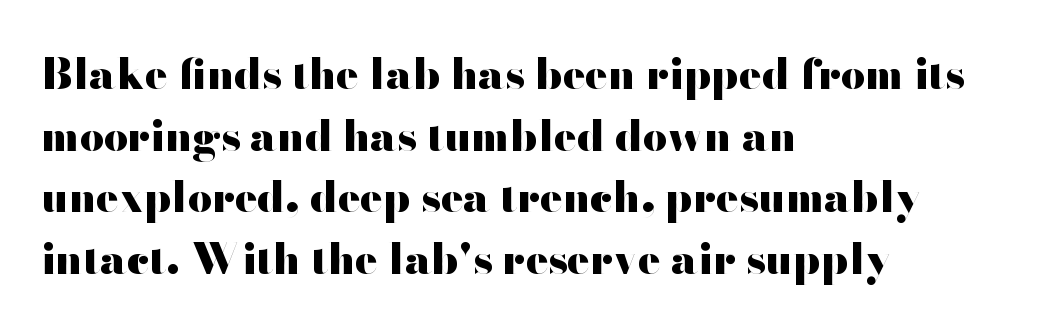
{"serif": "no", "italic": "no", "bold": "yes", "weight": "heavy", "width": "wide", "stroke_contrast": "high", "x_height": "small", "monospaced": "no", "underline": "no", "align": "left", "line_spacing": "normal", "line_spacing_ratio": 1.47, "letter_spacing": "normal", "letter_spacing_em": 0.0, "glyph_px": 42}
